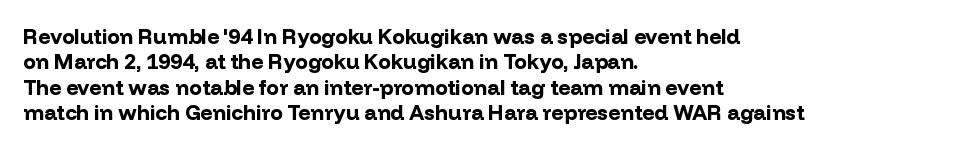
The gaps between neighbouring characters are ordinary and unremarkable. Heavy, bold letterforms. Posture: straight, roman, zero tilt. Caption: multi-line text, flush left, ragged right. Clear beneath every line of the passage.
